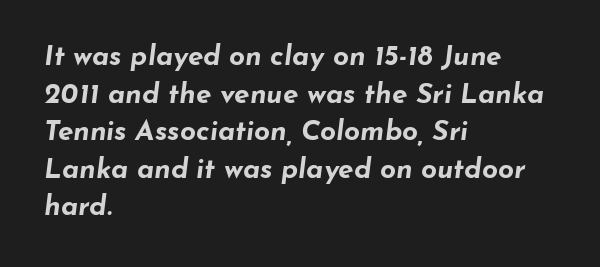
{"italic": "yes", "lean": "right", "slant_degrees": 7, "bold": "yes", "weight": "bold", "width": "wide", "stroke_contrast": "low", "x_height": "small", "monospaced": "no", "underline": "no", "align": "left", "line_spacing": "normal", "line_spacing_ratio": 1.34, "letter_spacing": "normal", "letter_spacing_em": 0.0, "glyph_px": 28}
